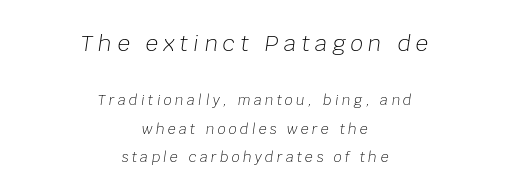
The image shows 22 px text type, italic (leaning right); set centered, loose line spacing (2.03x), unusually wide letter spacing (+0.24 em), not underlined; the first (top) block is 1.57x larger.
